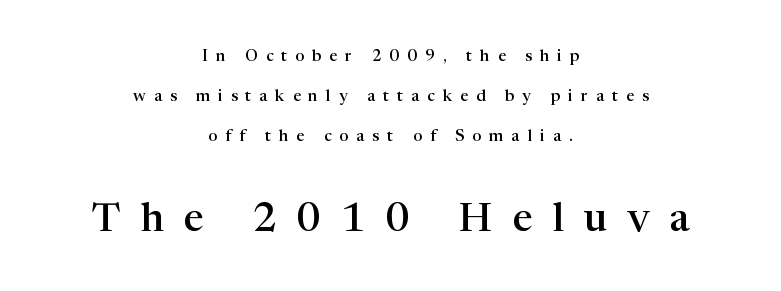
The face used here appears at its bigger size in the lower chunk. Typeset on center — no edge is straight. The passage shown is typed in a proportional face where columns would drift. A typesetter would mark this as roman, not italic. Heft: intermediate — a semibold.
